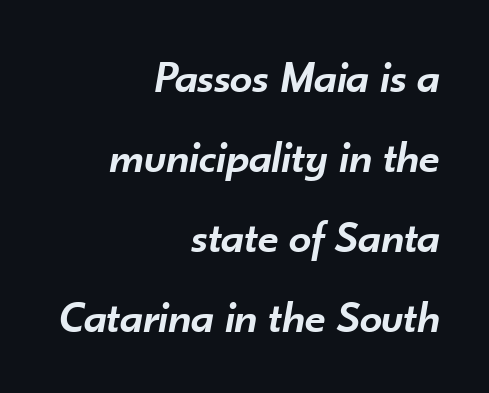
The image shows 45 px semibold type, italic (leaning right); set right-aligned, line spacing 1.78x, normal letter spacing, not underlined; low stroke contrast and a small x-height.
